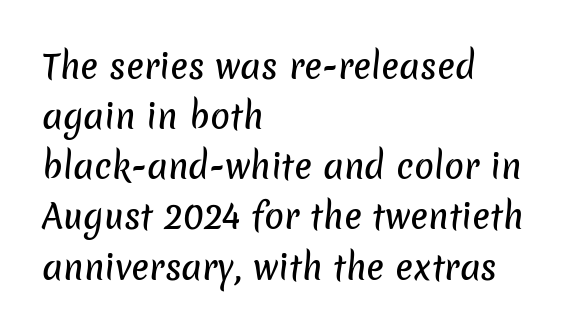
What's the leading like? Ordinary, nothing unusual. The baseline area is clear. The face used here is proportionally spaced, like ordinary book or web type. Typographically, this falls in the sans-serif category.
